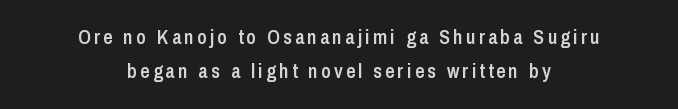
The image shows 20 px text type, upright; set centered, line spacing 1.72x, not underlined.
